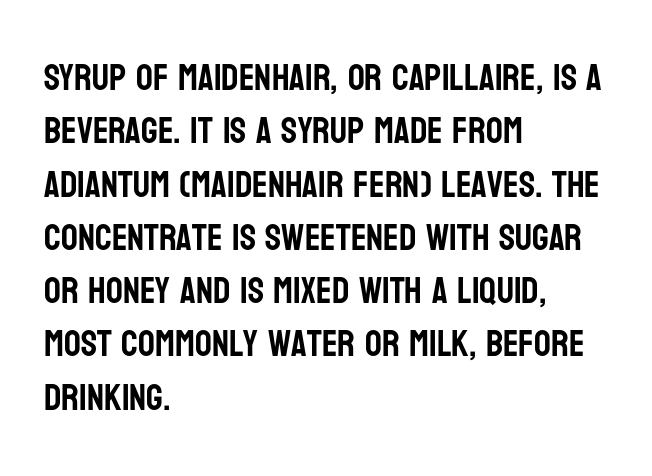
{"serif": "no", "italic": "no", "width": "condensed", "stroke_contrast": "low", "x_height": "large", "monospaced": "no", "underline": "no", "align": "left", "line_spacing": "normal", "line_spacing_ratio": 1.44, "letter_spacing": "normal", "letter_spacing_em": 0.0, "glyph_px": 37}
